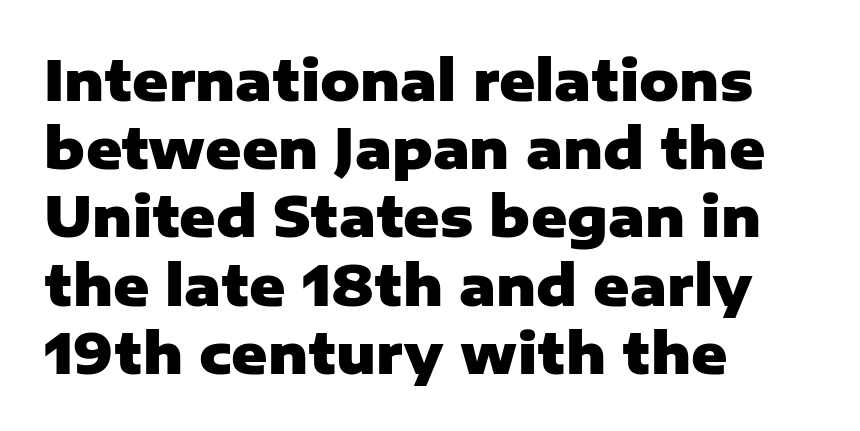
Weight: bold. The specimen reads as upright at a glance. You could not count columns in this text — the font is proportionally spaced. The gap between lines stays unmarked.
